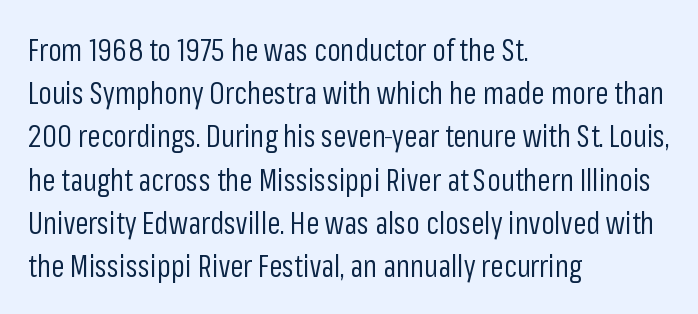
{"serif": "no", "italic": "no", "bold": "no", "weight": "regular", "width": "condensed", "stroke_contrast": "low", "x_height": "medium", "monospaced": "no", "underline": "no", "align": "left", "line_spacing": "normal", "line_spacing_ratio": 1.44, "letter_spacing": "normal", "letter_spacing_em": 0.0, "glyph_px": 30}
